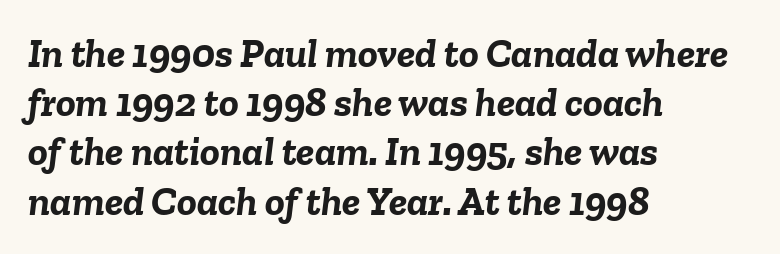
Q: Is the text bold? A: Yes.
Q: Is the text italic (slanted)? A: Yes, it leans right by about 6 degrees.
Q: Is the text underlined? A: No.
Q: How is the paragraph aligned? A: Left-aligned.
Q: Is the spacing between letters normal or unusually wide? A: Normal.
Q: Width (condensed, normal, or wide)? A: Normal.
Q: Stroke contrast? A: Low.
Q: x-height? A: Medium.
Q: Monospaced? A: No.
